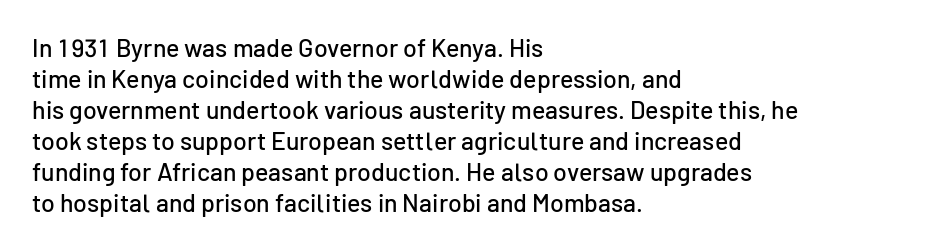
Q: Is the text italic (slanted)? A: No, it is upright.
Q: Is the text underlined? A: No.
Q: How is the paragraph aligned? A: Left-aligned.
Q: Is the spacing between letters normal or unusually wide? A: Normal.
